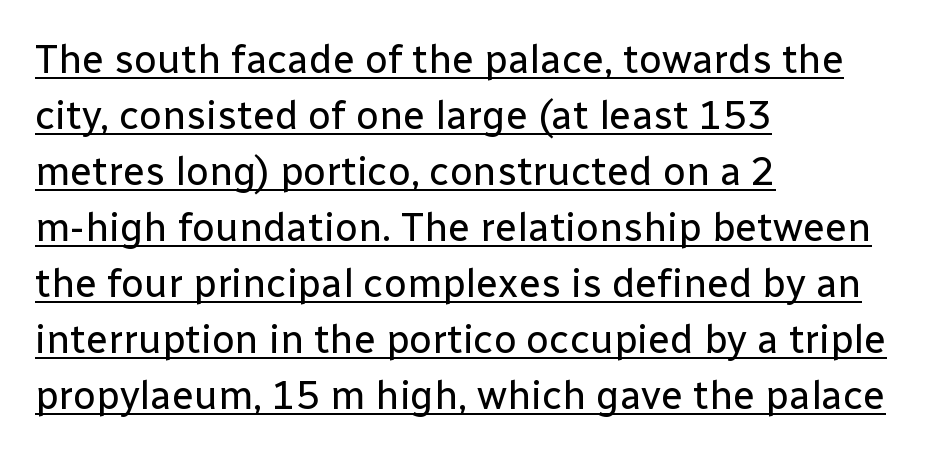
Q: Is the text bold? A: No.
Q: Is the text italic (slanted)? A: No, it is upright.
Q: Is the typeface a serif or a sans-serif typeface? A: Sans-serif.
Q: Is the text underlined? A: Yes.
Q: How is the paragraph aligned? A: Left-aligned.
Q: Is the spacing between letters normal or unusually wide? A: Normal.
Q: Is the spacing between lines tight, normal or loose? A: Normal.
Q: Width (condensed, normal, or wide)? A: Normal.
Q: Stroke contrast? A: Low.
Q: x-height? A: Medium.
Q: Monospaced? A: No.
